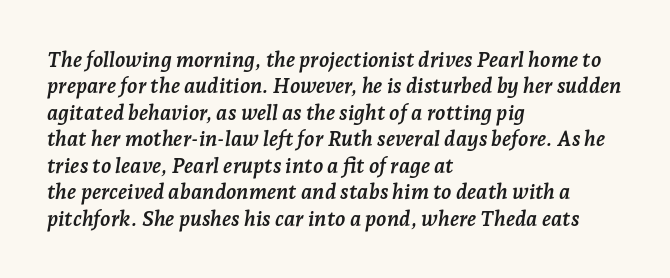
The image shows 21 px bold type, italic (leaning right); set left-aligned, normal line spacing (1.26x), normal letter spacing, not underlined.
